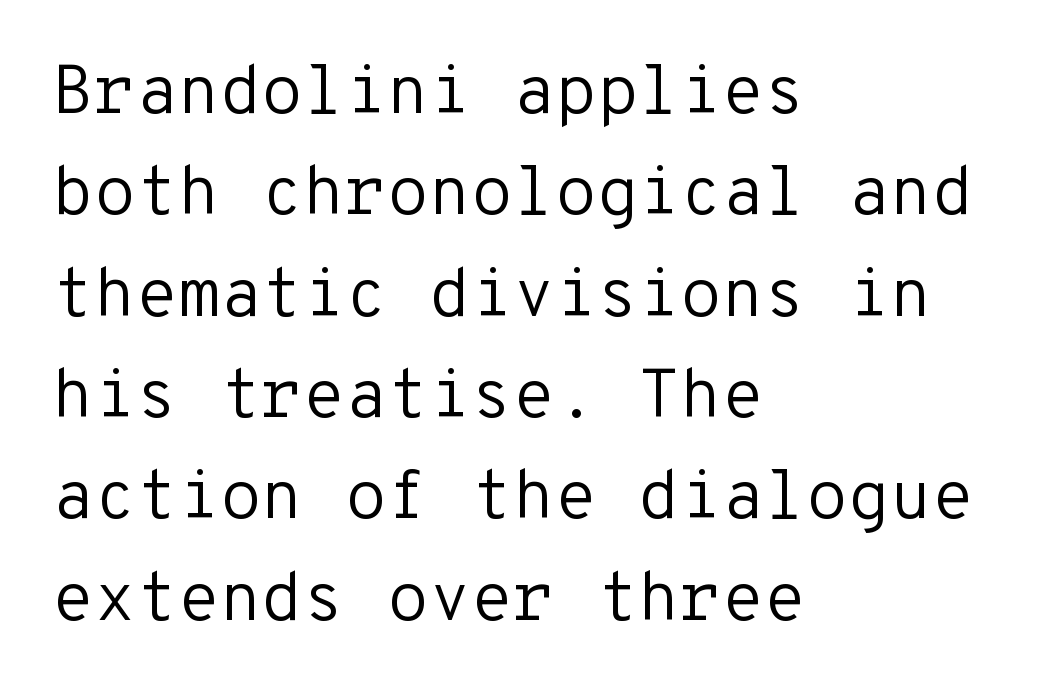
{"serif": "no", "italic": "no", "bold": "no", "weight": "regular", "width": "normal", "stroke_contrast": "low", "x_height": "medium", "monospaced": "yes", "underline": "no", "align": "left", "line_spacing": "normal", "line_spacing_ratio": 1.49, "letter_spacing": "normal", "letter_spacing_em": 0.0, "glyph_px": 68}
